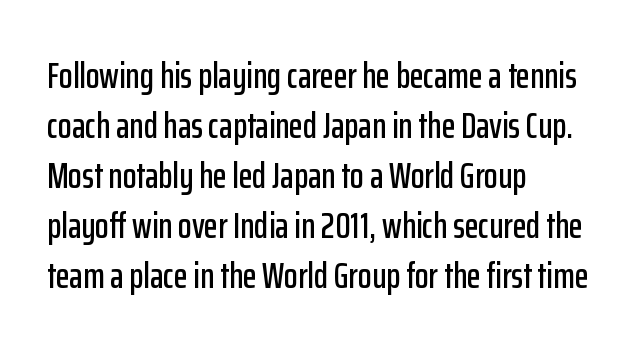
The image shows 36 px condensed sans-serif type, upright; set left-aligned, normal line spacing (1.39x), normal letter spacing, not underlined; low stroke contrast and a medium x-height.
